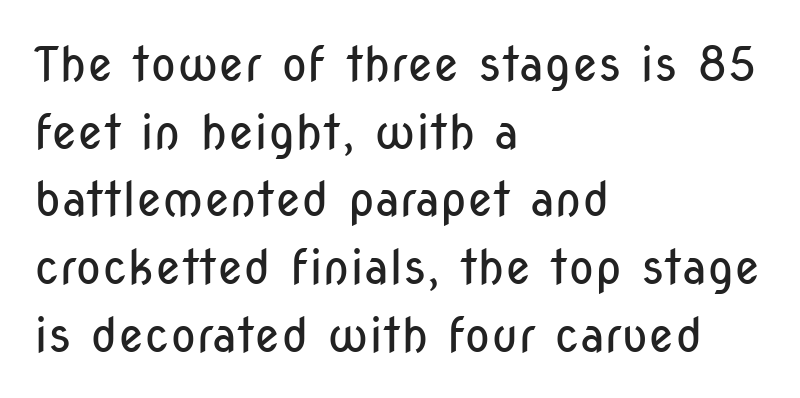
The image shows 48 px regular-weight, condensed sans-serif type, upright; set left-aligned, normal line spacing (1.41x), normal letter spacing, not underlined; low stroke contrast and a medium x-height.
